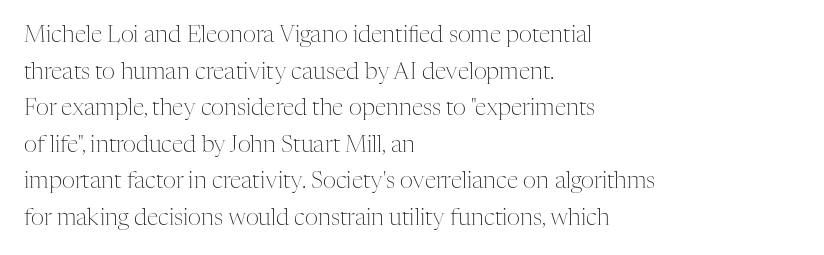
The image shows 23 px text type, upright; set left-aligned, normal line spacing (1.59x), normal letter spacing, not underlined.
